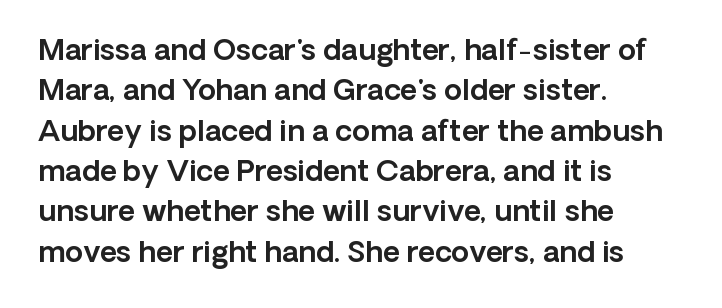
The image shows 29 px sans-serif type, upright; set left-aligned, normal line spacing (1.39x), normal letter spacing, not underlined; a medium x-height.
